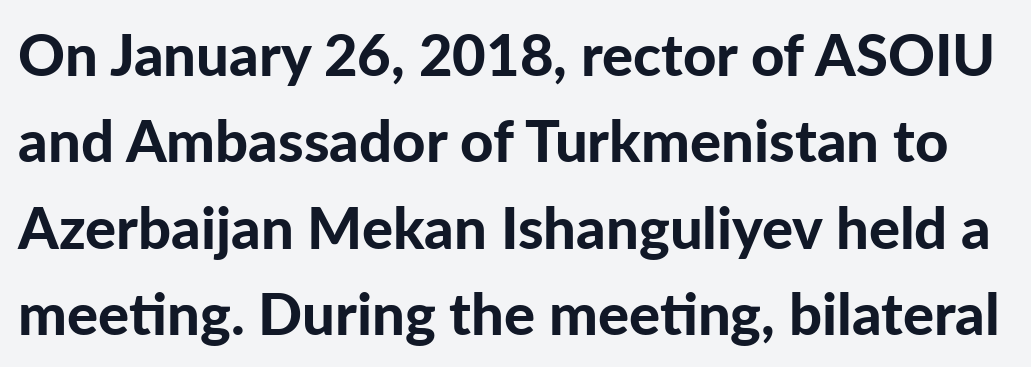
Q: Is the text bold? A: Yes.
Q: Is the text italic (slanted)? A: No, it is upright.
Q: Is the typeface a serif or a sans-serif typeface? A: Sans-serif.
Q: Is the text underlined? A: No.
Q: Is the spacing between letters normal or unusually wide? A: Normal.
Q: Is the spacing between lines tight, normal or loose? A: Normal.
Q: Width (condensed, normal, or wide)? A: Normal.
Q: Stroke contrast? A: Low.
Q: x-height? A: Medium.
Q: Monospaced? A: No.
